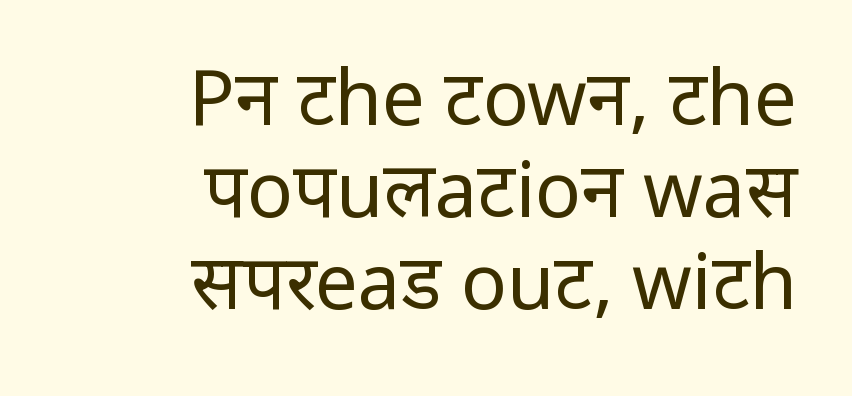
{"serif": "no", "italic": "no", "bold": "no", "weight": "regular", "width": "condensed", "stroke_contrast": "low", "x_height": "large", "monospaced": "no", "underline": "no", "align": "right", "line_spacing_ratio": 1.21, "letter_spacing": "normal", "letter_spacing_em": 0.0, "glyph_px": 76}
